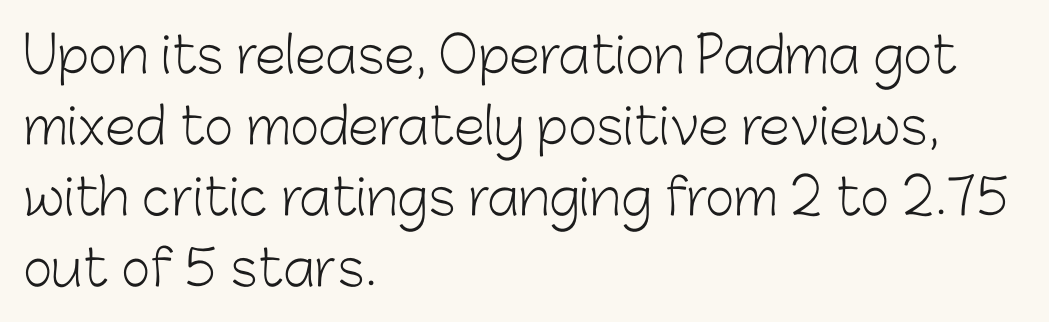
{"serif": "no", "italic": "no", "bold": "no", "weight": "light", "width": "normal", "stroke_contrast": "low", "x_height": "medium", "monospaced": "no", "underline": "no", "align": "left", "line_spacing": "normal", "line_spacing_ratio": 1.42, "letter_spacing": "normal", "letter_spacing_em": 0.0, "glyph_px": 50}
